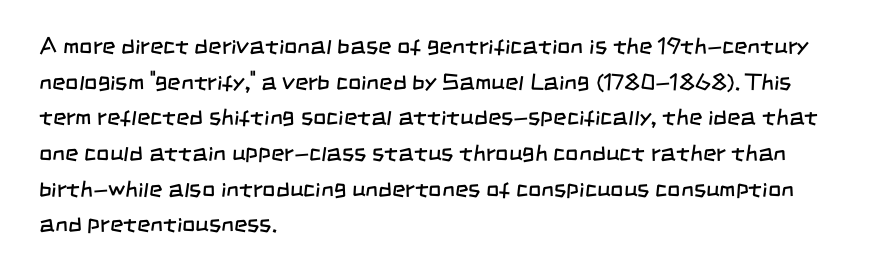
Which margin do the lines hug? The left one — the right edge is uneven. What stands out about the letter spacing? Nothing — it is the standard amount. One glance says typical: line gaps are just what's usual. Check under the words: just untouched page. Weight class: somewhere from thin through regular.
